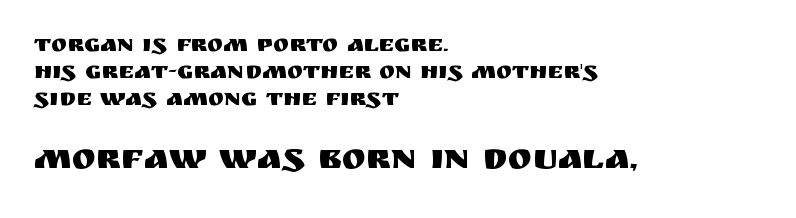
{"serif": "no", "italic": "no", "width": "normal", "stroke_contrast": "medium", "x_height": "large", "monospaced": "no", "underline": "no", "align": "left", "line_spacing": "tight", "line_spacing_ratio": 1.12, "letter_spacing": "normal", "letter_spacing_em": 0.0, "larger_block": "second", "size_ratio": 1.5, "glyph_px": 36}
